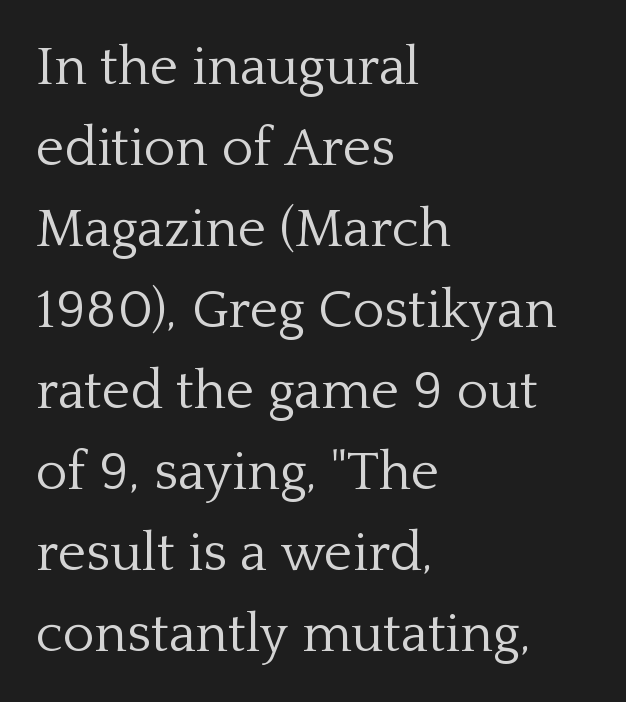
{"serif": "yes", "italic": "no", "bold": "no", "weight": "light", "width": "normal", "stroke_contrast": "low", "x_height": "medium", "monospaced": "no", "underline": "no", "align": "left", "line_spacing": "normal", "line_spacing_ratio": 1.5, "letter_spacing": "normal", "letter_spacing_em": 0.0, "glyph_px": 54}
